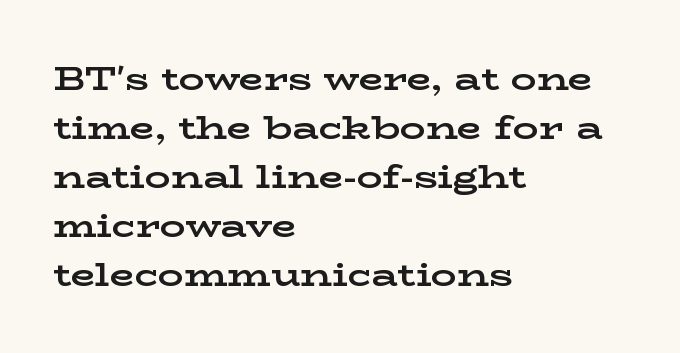
{"serif": "yes", "italic": "no", "bold": "yes", "weight": "bold", "width": "wide", "stroke_contrast": "low", "x_height": "medium", "monospaced": "no", "underline": "no", "align": "left", "line_spacing": "normal", "line_spacing_ratio": 1.53, "letter_spacing": "normal", "letter_spacing_em": 0.0, "glyph_px": 32}
